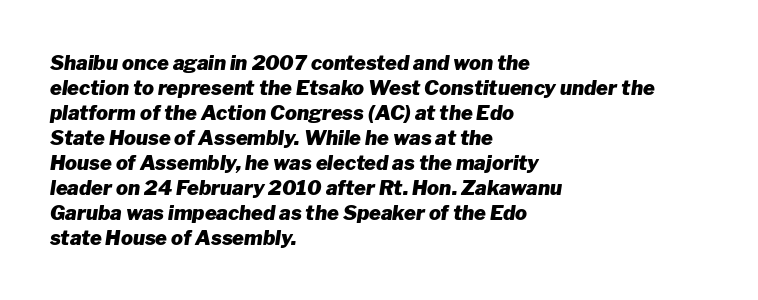
{"italic": "yes", "lean": "right", "slant_degrees": 8, "bold": "yes", "underline": "no", "align": "left", "line_spacing": "normal", "line_spacing_ratio": 1.25, "letter_spacing": "normal", "letter_spacing_em": 0.0, "glyph_px": 20}
